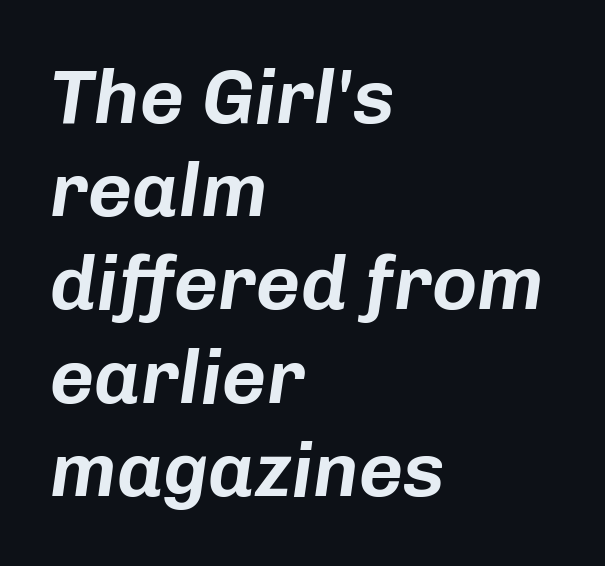
Q: Is the text italic (slanted)? A: Yes, it leans right by about 8 degrees.
Q: Is the text underlined? A: No.
Q: How is the paragraph aligned? A: Left-aligned.
Q: Is the spacing between letters normal or unusually wide? A: Normal.
Q: Width (condensed, normal, or wide)? A: Normal.
Q: Stroke contrast? A: Low.
Q: x-height? A: Medium.
Q: Monospaced? A: No.
